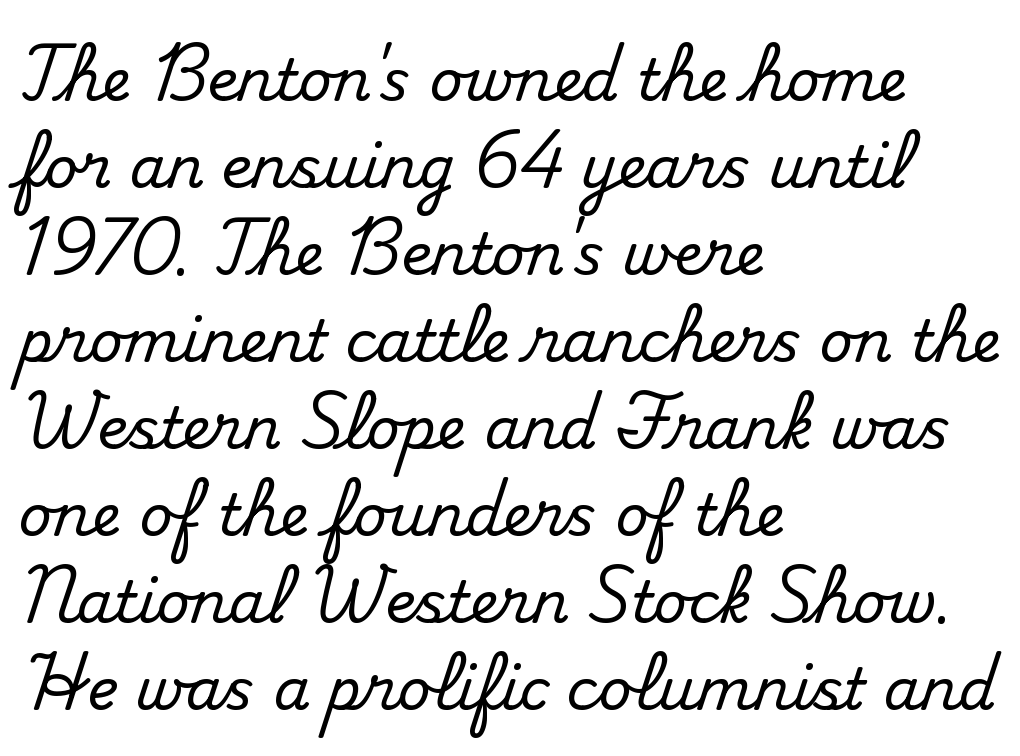
The image shows 58 px serif type; set left-aligned, normal line spacing (1.5x), normal letter spacing, not underlined; medium stroke contrast and a small x-height.
